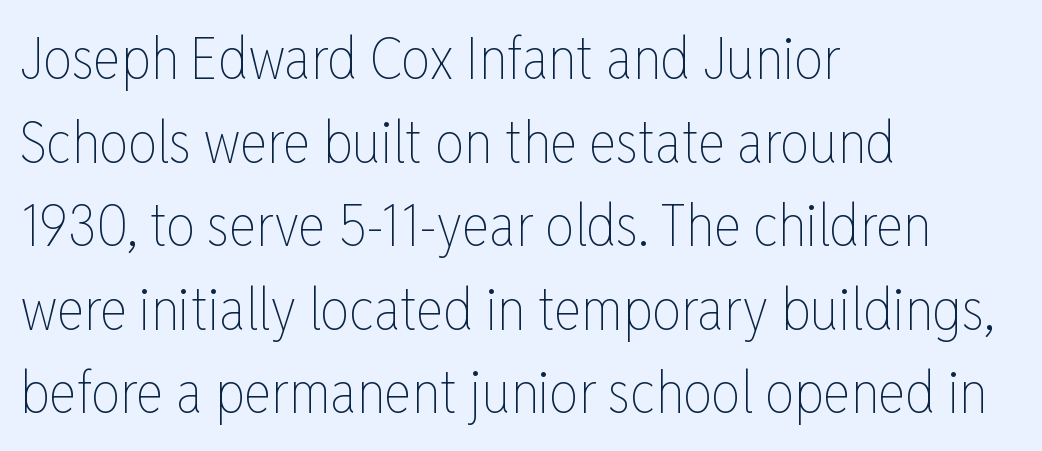
Quick note: underline off. Students, note that the glyphs here touch the page at normal intervals. This is the regular roman posture of the typeface. Short and long lines alike share a common starting point at left. The face used here is proportionally spaced, like ordinary book or web type.
